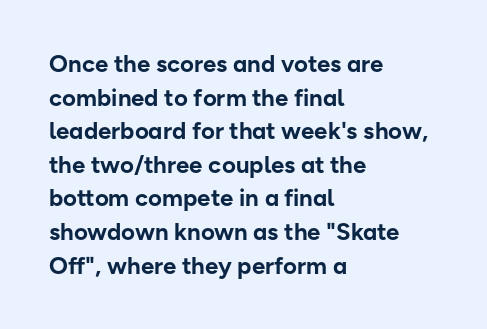
The image shows 24 px bold type, upright; set left-aligned, normal line spacing (1.4x), normal letter spacing, not underlined.
